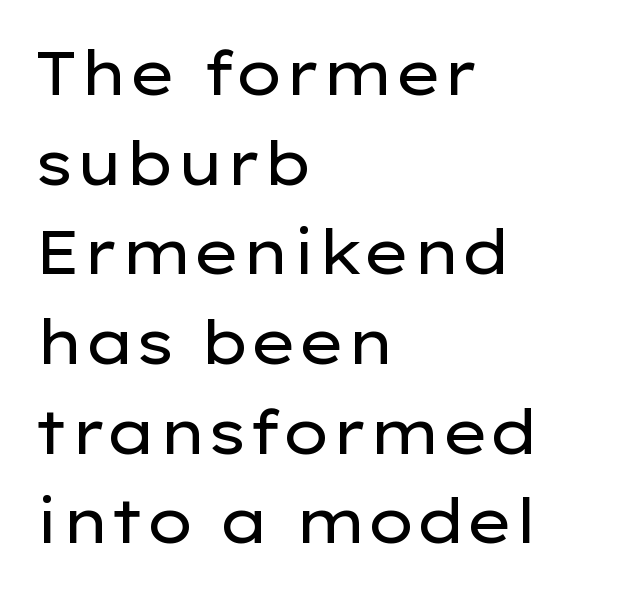
{"serif": "no", "italic": "no", "bold": "no", "weight": "regular", "width": "wide", "stroke_contrast": "low", "x_height": "medium", "monospaced": "no", "underline": "no", "align": "left", "line_spacing": "normal", "line_spacing_ratio": 1.47, "letter_spacing": "normal", "letter_spacing_em": 0.0, "glyph_px": 61}
